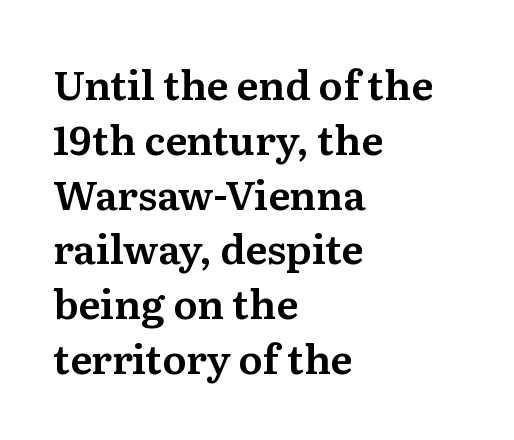
Note the varied advance widths — an 'i' is clearly narrower than an 'm'. Has an underline been added? It has not. Casual observation: everything's shoved over to the left. Letter spacing: default.
